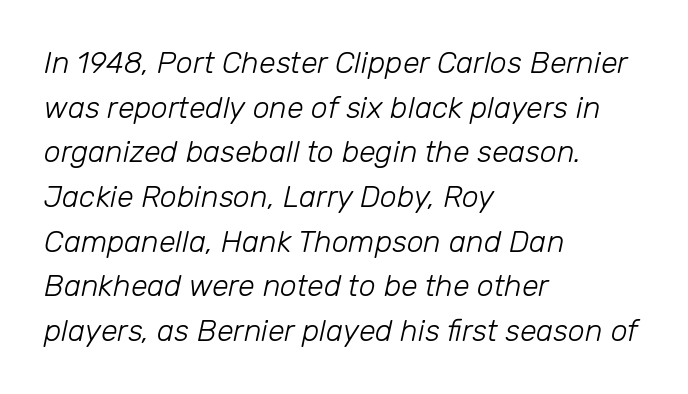
{"italic": "yes", "lean": "right", "slant_degrees": 12, "bold": "no", "weight": "light", "width": "normal", "stroke_contrast": "low", "x_height": "medium", "monospaced": "no", "underline": "no", "align": "left", "line_spacing": "normal", "line_spacing_ratio": 1.49, "letter_spacing": "normal", "letter_spacing_em": 0.0, "glyph_px": 30}
